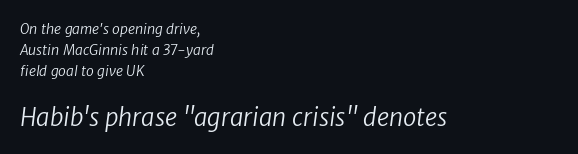
{"bold": "no", "underline": "no", "align": "left", "line_spacing": "normal", "line_spacing_ratio": 1.5, "letter_spacing": "normal", "letter_spacing_em": 0.0, "larger_block": "second", "size_ratio": 1.71, "glyph_px": 24}
